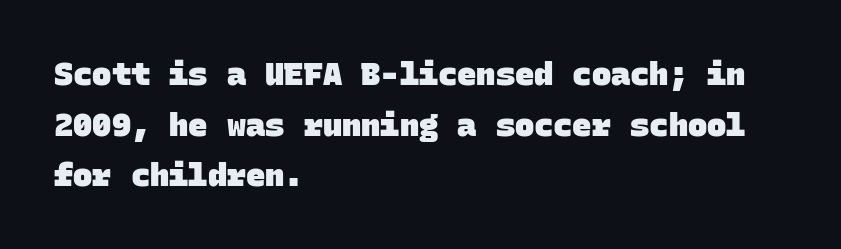
Q: Is the text bold? A: Yes.
Q: Is the typeface a serif or a sans-serif typeface? A: Sans-serif.
Q: Is the text underlined? A: No.
Q: How is the paragraph aligned? A: Left-aligned.
Q: Is the spacing between letters normal or unusually wide? A: Normal.
Q: Is the spacing between lines tight, normal or loose? A: Normal.
Q: Width (condensed, normal, or wide)? A: Normal.
Q: Stroke contrast? A: Low.
Q: x-height? A: Large.
Q: Monospaced? A: Yes.
